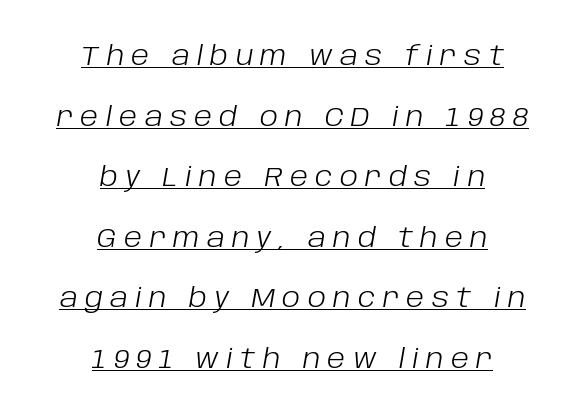
{"italic": "yes", "lean": "right", "slant_degrees": 10, "bold": "no", "underline": "yes", "align": "center", "line_spacing": "loose", "line_spacing_ratio": 2.33, "letter_spacing": "wide", "letter_spacing_em": 0.28, "glyph_px": 26}
